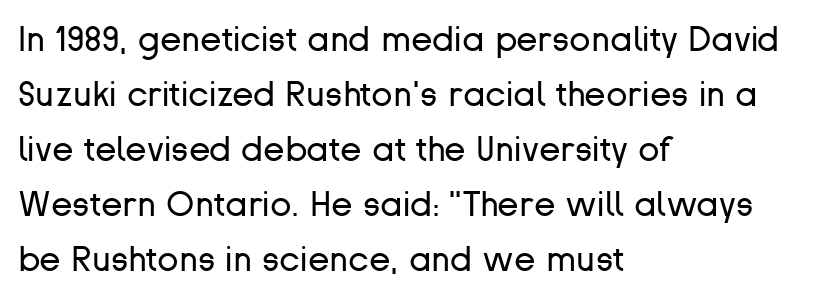
{"serif": "no", "italic": "no", "bold": "no", "weight": "regular", "width": "normal", "stroke_contrast": "low", "x_height": "medium", "monospaced": "no", "underline": "no", "align": "left", "line_spacing": "normal", "line_spacing_ratio": 1.57, "letter_spacing": "normal", "letter_spacing_em": 0.0, "glyph_px": 35}
